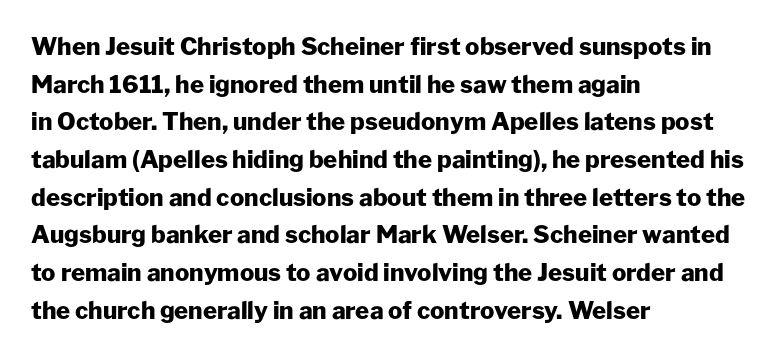
Heavy, bold letterforms. Quick note: underline off. The space between consecutive lines is moderate. This is roman type, the default non-slanted kind. The compositor pushed each line to the left boundary.
